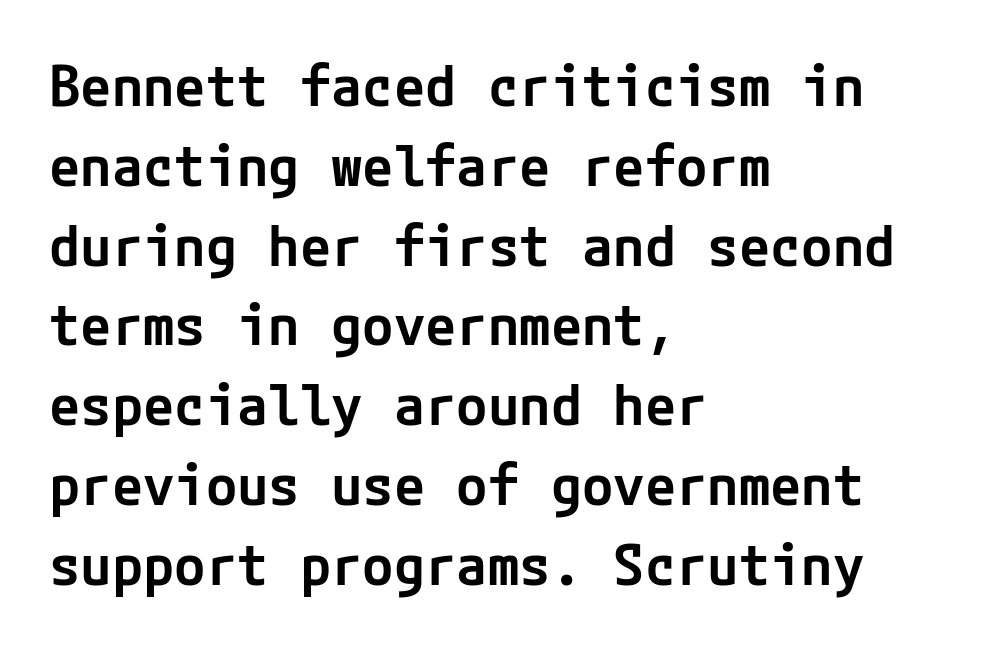
Q: Is the text bold? A: Semi-bold.
Q: Is the text italic (slanted)? A: No, it is upright.
Q: Is the typeface a serif or a sans-serif typeface? A: Sans-serif.
Q: Is the text underlined? A: No.
Q: How is the paragraph aligned? A: Left-aligned.
Q: Is the spacing between letters normal or unusually wide? A: Normal.
Q: Is the spacing between lines tight, normal or loose? A: Normal.
Q: Width (condensed, normal, or wide)? A: Normal.
Q: Stroke contrast? A: Low.
Q: x-height? A: Medium.
